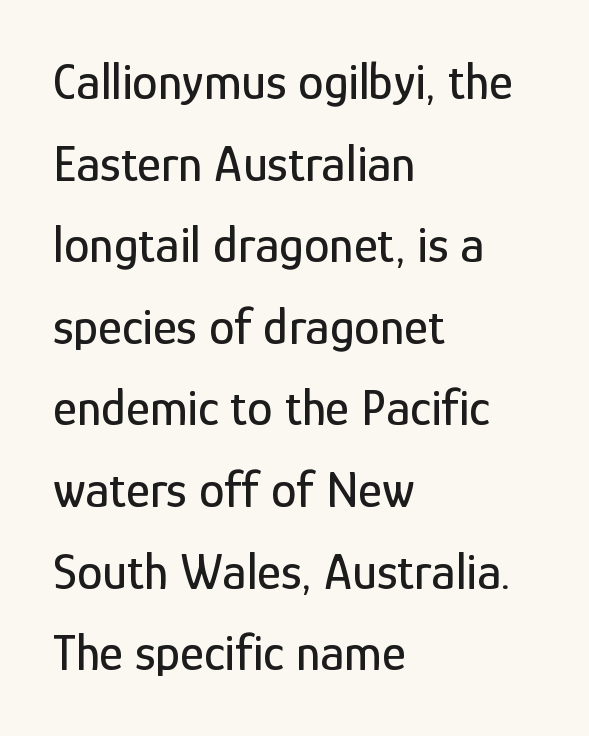
Q: Is the text italic (slanted)? A: No, it is upright.
Q: Is the typeface a serif or a sans-serif typeface? A: Sans-serif.
Q: Is the text underlined? A: No.
Q: How is the paragraph aligned? A: Left-aligned.
Q: Is the spacing between letters normal or unusually wide? A: Normal.
Q: Is the spacing between lines tight, normal or loose? A: Normal.
Q: Width (condensed, normal, or wide)? A: Condensed.
Q: Stroke contrast? A: Low.
Q: x-height? A: Medium.
Q: Monospaced? A: No.
